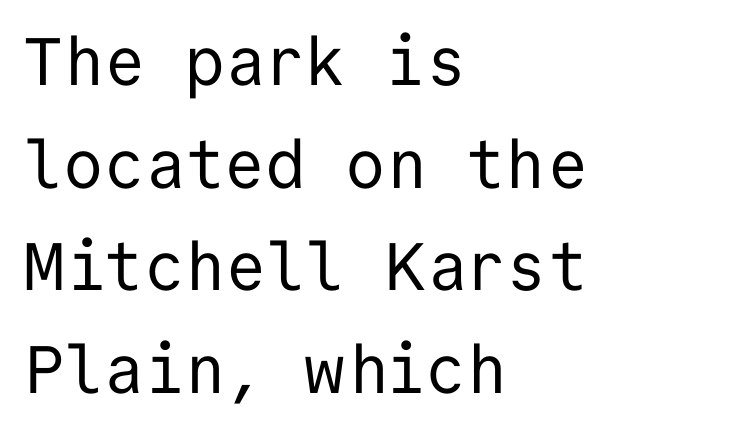
These lines are rendered in a fixed-pitch font. Posture: upright roman. Nobody touched the tracking dial on this one. Nothing heavy about these letters — not bold at all.
